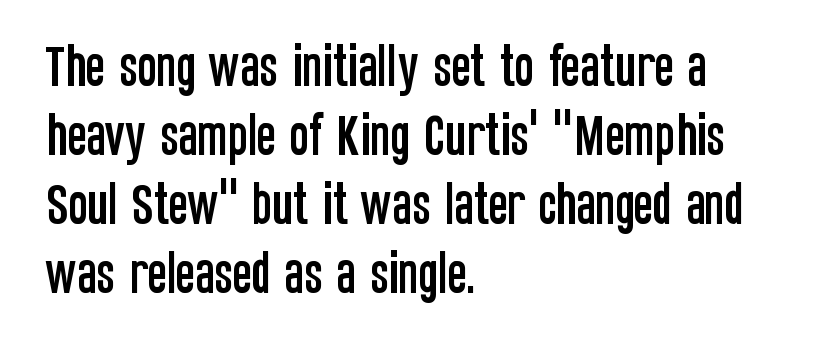
Q: Is the text italic (slanted)? A: No, it is upright.
Q: Is the typeface a serif or a sans-serif typeface? A: Sans-serif.
Q: Is the text underlined? A: No.
Q: How is the paragraph aligned? A: Left-aligned.
Q: Is the spacing between letters normal or unusually wide? A: Normal.
Q: Is the spacing between lines tight, normal or loose? A: Normal.
Q: Width (condensed, normal, or wide)? A: Condensed.
Q: Stroke contrast? A: Low.
Q: x-height? A: Large.
Q: Monospaced? A: No.
